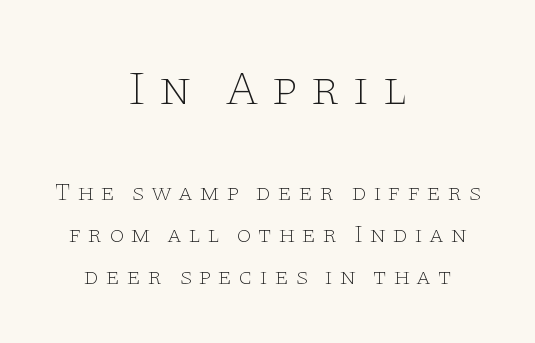
Q: Is the text bold? A: No.
Q: Is the text italic (slanted)? A: No, it is upright.
Q: Is the typeface a serif or a sans-serif typeface? A: Serif.
Q: Is the text underlined? A: No.
Q: How is the paragraph aligned? A: Centered.
Q: Is the spacing between letters normal or unusually wide? A: Unusually wide.
Q: Which block of text is set in a larger size, the first (top) or the second (bottom)? A: The first (top) one.
Q: Width (condensed, normal, or wide)? A: Wide.
Q: Stroke contrast? A: Low.
Q: x-height? A: Large.
Q: Monospaced? A: No.
